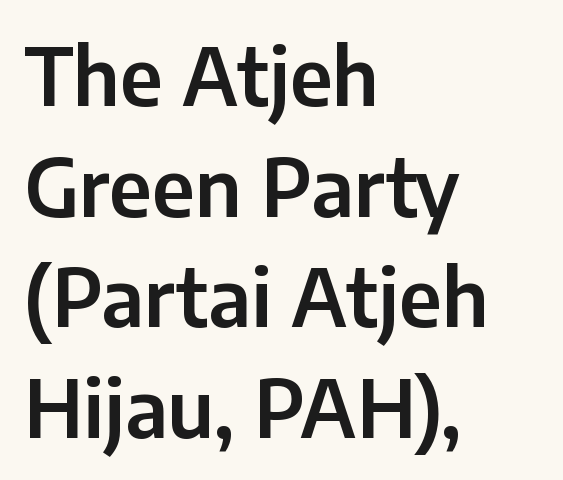
This sample keeps an unexceptional amount of space between lines. The glyphs are unaccompanied by any horizontal stroke below them. Letterform terminals end flat and unadorned throughout the passage. A roman cut, with each character standing at attention. These lines are set flush left with a ragged right edge. A typesetter would call this zero additional tracking.
